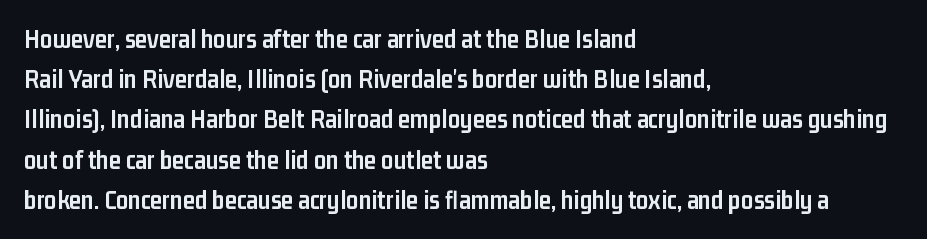
{"italic": "no", "bold": "yes", "underline": "no", "align": "left", "line_spacing": "normal", "line_spacing_ratio": 1.49, "letter_spacing": "normal", "letter_spacing_em": 0.0, "glyph_px": 27}
